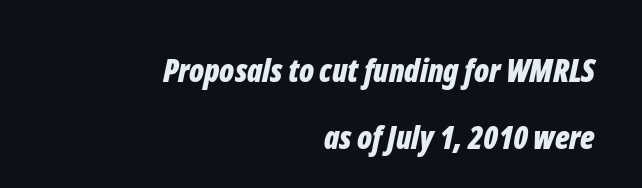
Q: Is the text bold? A: Yes.
Q: Is the text italic (slanted)? A: Yes, it leans right by about 12 degrees.
Q: Is the text underlined? A: No.
Q: How is the paragraph aligned? A: Right-aligned.
Q: Is the spacing between letters normal or unusually wide? A: Normal.
Q: Is the spacing between lines tight, normal or loose? A: Loose.
Q: Width (condensed, normal, or wide)? A: Condensed.
Q: Stroke contrast? A: Low.
Q: x-height? A: Medium.
Q: Monospaced? A: No.
